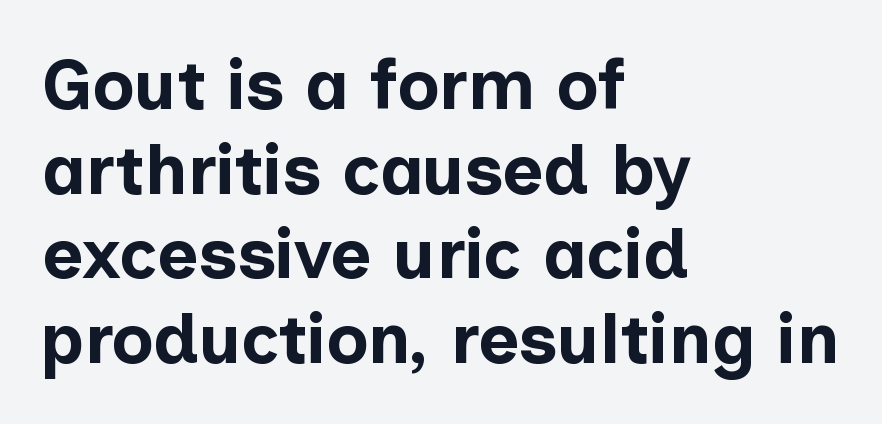
The image shows 70 px bold sans-serif type, upright; set left-aligned, line spacing 1.21x, normal letter spacing, not underlined; low stroke contrast and a medium x-height.
